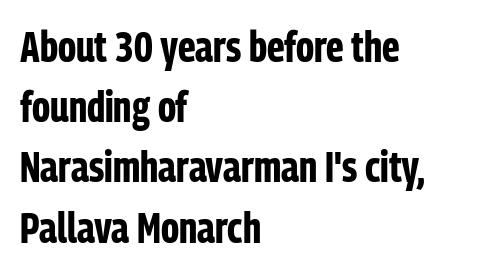
Q: Is the text bold? A: Yes.
Q: Is the text italic (slanted)? A: No, it is upright.
Q: Is the typeface a serif or a sans-serif typeface? A: Sans-serif.
Q: Is the text underlined? A: No.
Q: How is the paragraph aligned? A: Left-aligned.
Q: Is the spacing between letters normal or unusually wide? A: Normal.
Q: Is the spacing between lines tight, normal or loose? A: Normal.
Q: Width (condensed, normal, or wide)? A: Condensed.
Q: Stroke contrast? A: Low.
Q: x-height? A: Medium.
Q: Monospaced? A: No.
